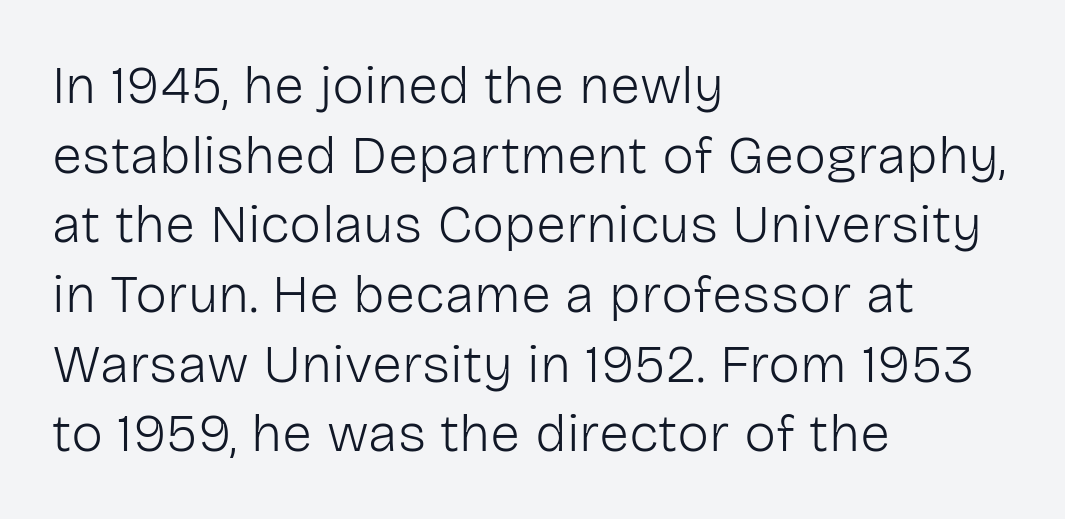
{"serif": "no", "italic": "no", "bold": "no", "weight": "light", "width": "normal", "stroke_contrast": "low", "x_height": "medium", "monospaced": "no", "underline": "no", "align": "left", "line_spacing": "normal", "line_spacing_ratio": 1.29, "letter_spacing": "normal", "letter_spacing_em": 0.0, "glyph_px": 54}
